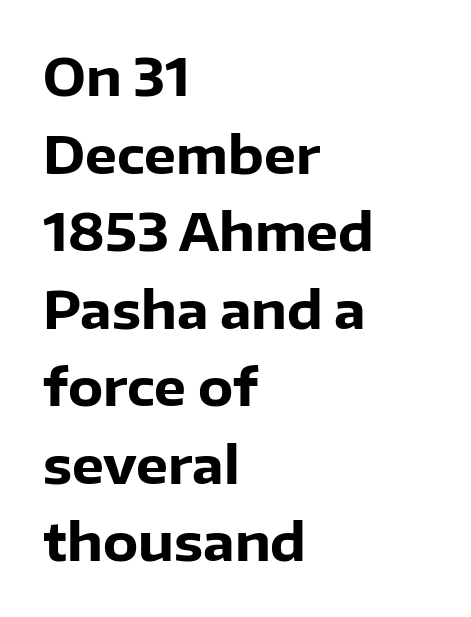
The image shows 51 px heavy sans-serif type, upright; set left-aligned, normal line spacing (1.52x), normal letter spacing, not underlined; low stroke contrast and a medium x-height.
